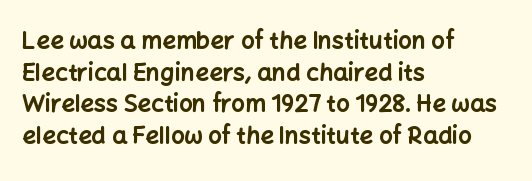
Honestly, the letter spacing is just normal — you wouldn't notice it. One glance says typical: line gaps are just what's usual. These lines stack with their left ends in a neat column. The type sits square on the baseline with zero lean. Descender tails drop into unmarked territory. How heavy is the stroke? Heavy — this is a bold.
